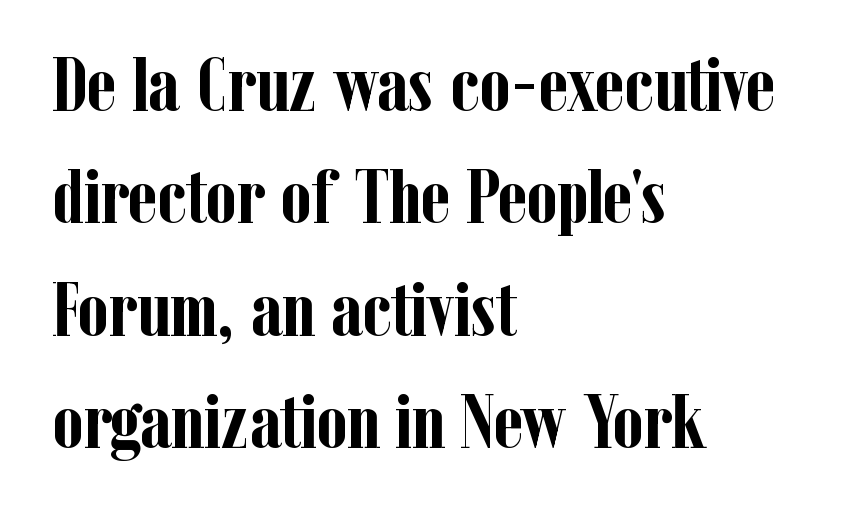
The image shows 78 px semibold, condensed serif type, upright; set left-aligned, normal line spacing (1.44x), normal letter spacing, not underlined; low stroke contrast and a medium x-height.
